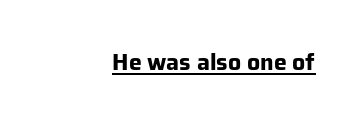
The image shows 23 px bold type, upright; set right-aligned, normal letter spacing, underlined.
